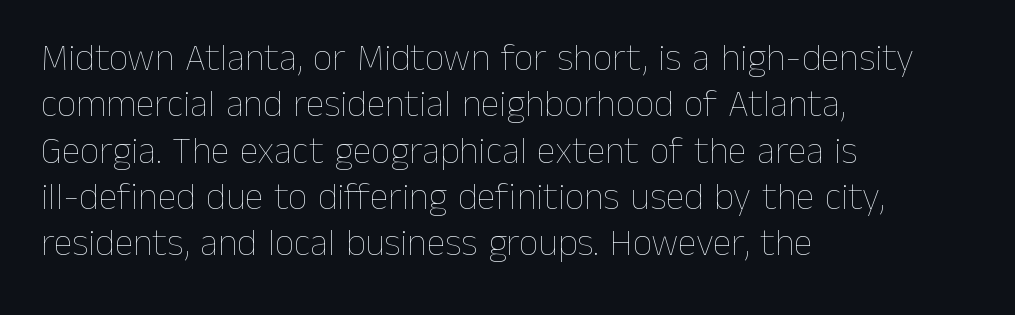
The image shows 38 px thin type, upright; set left-aligned, line spacing 1.22x, normal letter spacing, not underlined; low stroke contrast and a medium x-height.
